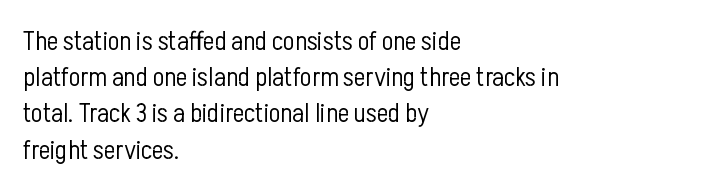
The image shows 27 px text type, upright; set left-aligned, normal line spacing (1.34x), normal letter spacing, not underlined.
